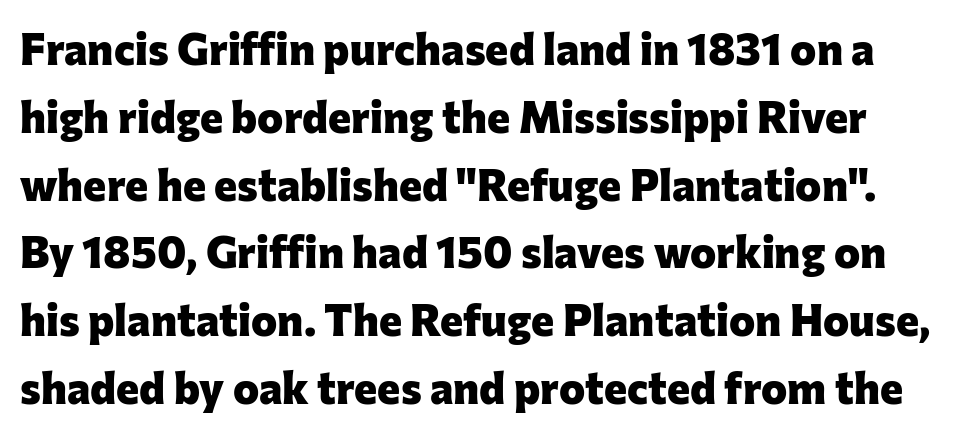
{"serif": "no", "italic": "no", "bold": "yes", "weight": "heavy", "width": "normal", "stroke_contrast": "low", "x_height": "medium", "monospaced": "no", "underline": "no", "line_spacing": "normal", "line_spacing_ratio": 1.54, "letter_spacing": "normal", "letter_spacing_em": 0.0, "glyph_px": 44}
